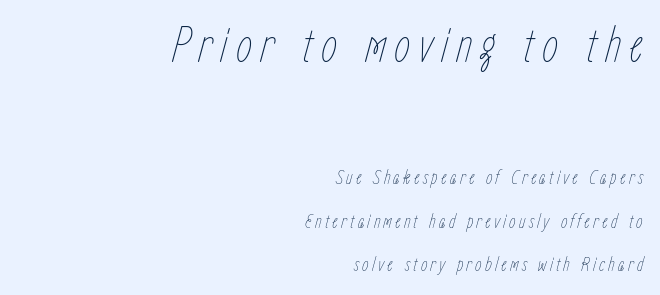
You could not count columns in this text — the font is proportionally spaced. Weight: regular or lighter. The rendering uses a large line-height, opening up the rows. Only glyphs here, with clear space below each row. The glyphs look as if they've been sheared to an angle. The first block has been scaled up relative to the second.
